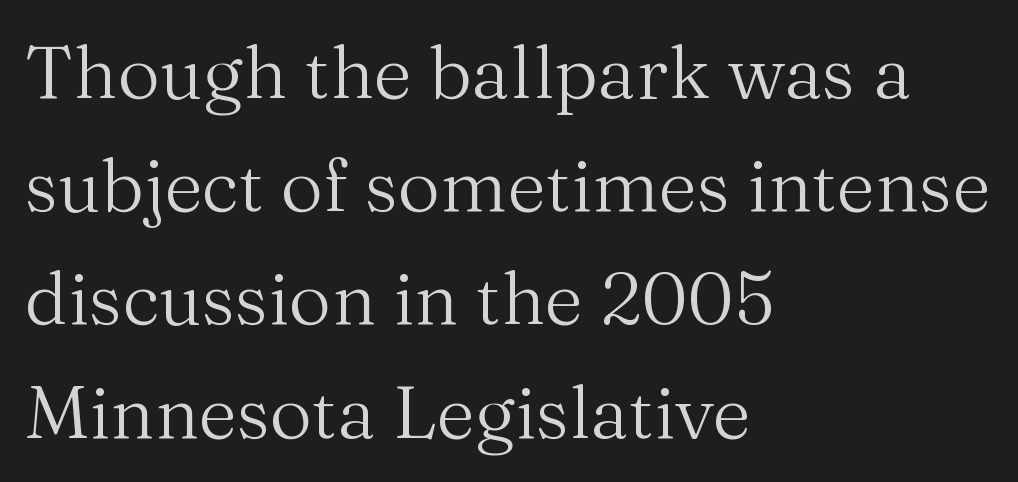
The image shows 74 px regular-weight serif type, upright; set left-aligned, normal line spacing (1.53x), normal letter spacing, not underlined; medium stroke contrast and a medium x-height.
